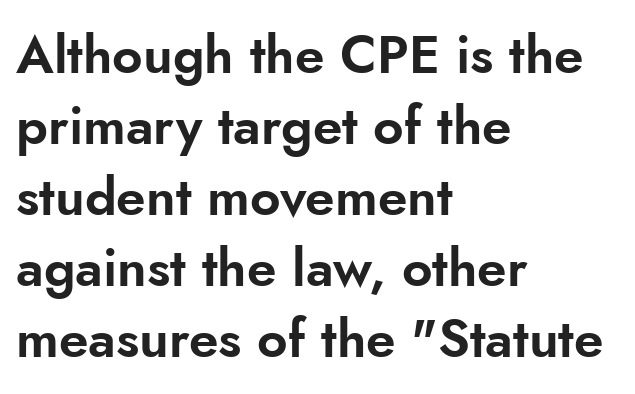
The image shows 53 px sans-serif type, upright; set left-aligned, normal line spacing (1.34x), normal letter spacing, not underlined; low stroke contrast and a small x-height.
